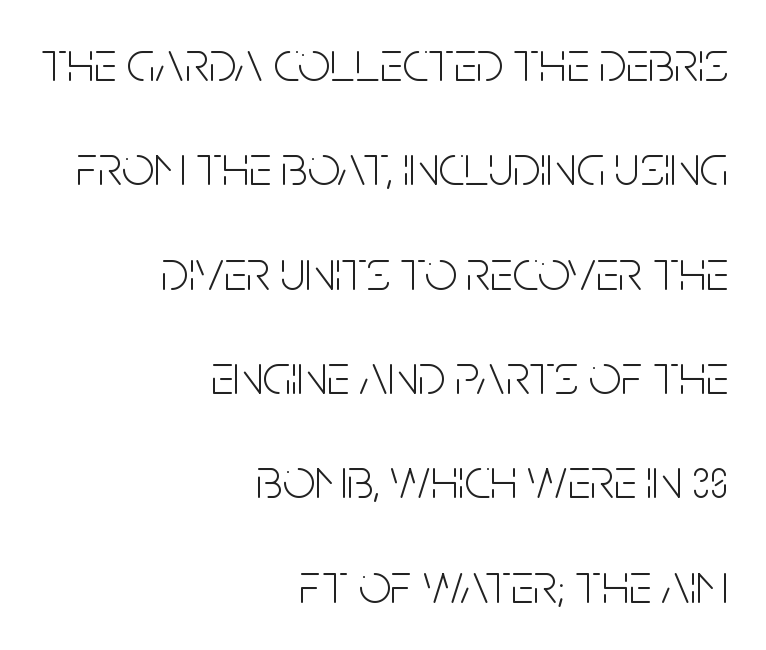
Q: Is the text bold? A: No.
Q: Is the text italic (slanted)? A: No, it is upright.
Q: Is the typeface a serif or a sans-serif typeface? A: Sans-serif.
Q: Is the text underlined? A: No.
Q: How is the paragraph aligned? A: Right-aligned.
Q: Is the spacing between letters normal or unusually wide? A: Normal.
Q: Width (condensed, normal, or wide)? A: Condensed.
Q: Stroke contrast? A: Low.
Q: x-height? A: Large.
Q: Monospaced? A: No.
